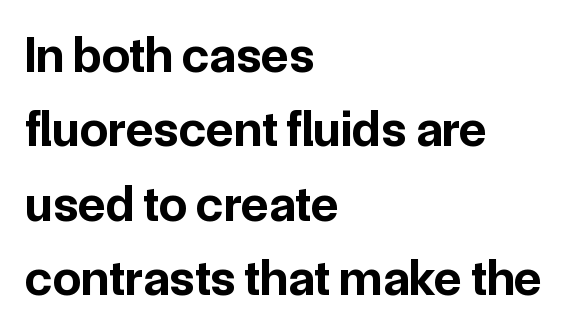
The image shows 51 px bold sans-serif type, upright; set left-aligned, normal line spacing (1.46x), normal letter spacing, not underlined; low stroke contrast and a medium x-height.
